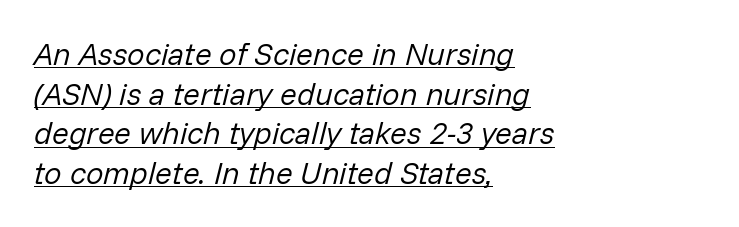
The image shows 31 px regular-weight type, italic (leaning right); set left-aligned, normal line spacing (1.28x), normal letter spacing, underlined; low stroke contrast and a medium x-height.
